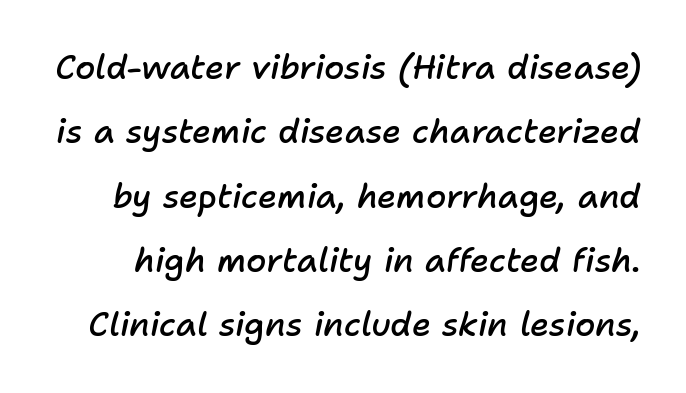
The image shows 33 px semibold type, italic (leaning right); set loose line spacing (1.95x), normal letter spacing, not underlined; low stroke contrast and a medium x-height.
